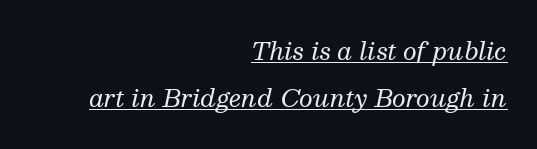
The image shows 24 px text type, italic (leaning right); set right-aligned, loose line spacing (1.97x), normal letter spacing, underlined.
